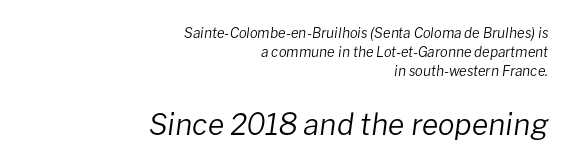
Q: Is the text bold? A: No.
Q: Is the text italic (slanted)? A: Yes, it leans right by about 8 degrees.
Q: Is the text underlined? A: No.
Q: How is the paragraph aligned? A: Right-aligned.
Q: Is the spacing between letters normal or unusually wide? A: Normal.
Q: Is the spacing between lines tight, normal or loose? A: Normal.
Q: Which block of text is set in a larger size, the first (top) or the second (bottom)? A: The second (bottom) one.
Q: Width (condensed, normal, or wide)? A: Normal.
Q: Stroke contrast? A: Low.
Q: x-height? A: Medium.
Q: Monospaced? A: No.
